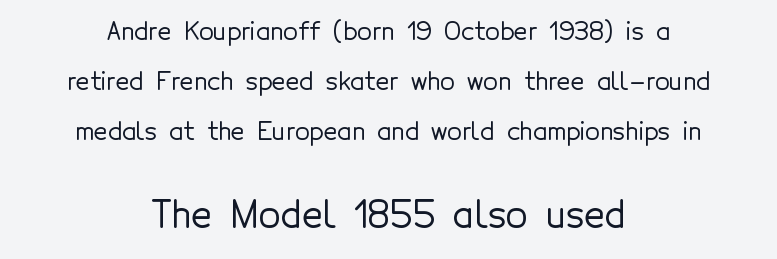
Letters rest on an invisible, unmarked baseline. Character widths vary here, with narrow letters taking less room than wide ones. Baseline-to-baseline distance is far greater than the letter height. The emphasis by scale lands on block number two, below.
